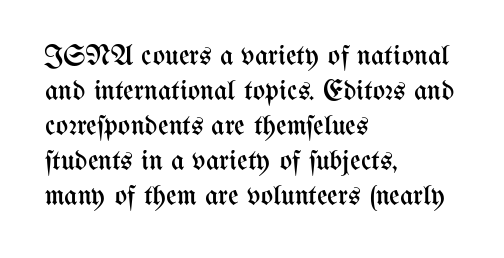
{"italic": "no", "bold": "no", "weight": "regular", "width": "condensed", "stroke_contrast": "medium", "x_height": "medium", "monospaced": "no", "underline": "no", "align": "left", "line_spacing_ratio": 1.21, "letter_spacing": "normal", "letter_spacing_em": 0.0, "glyph_px": 29}
